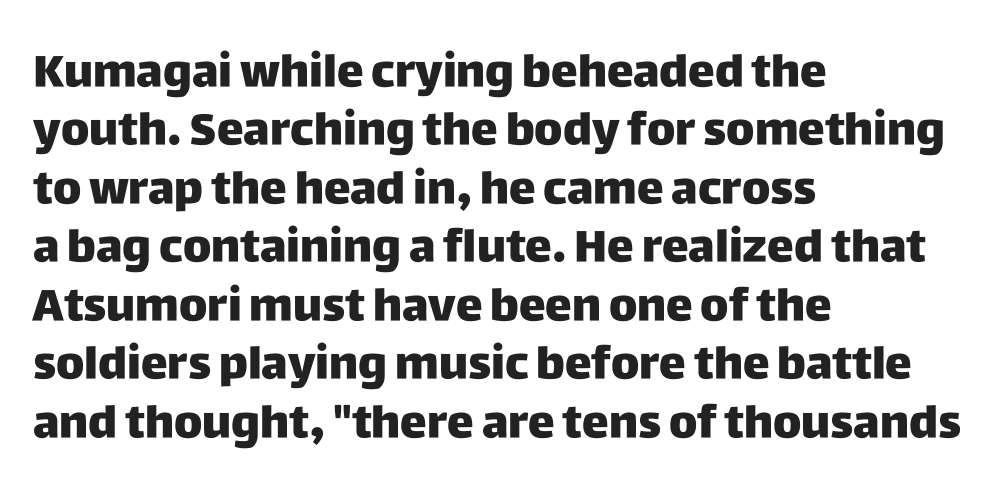
Q: Is the text italic (slanted)? A: No, it is upright.
Q: Is the typeface a serif or a sans-serif typeface? A: Sans-serif.
Q: Is the text underlined? A: No.
Q: How is the paragraph aligned? A: Left-aligned.
Q: Is the spacing between letters normal or unusually wide? A: Normal.
Q: Is the spacing between lines tight, normal or loose? A: Normal.
Q: Width (condensed, normal, or wide)? A: Normal.
Q: Stroke contrast? A: Low.
Q: x-height? A: Large.
Q: Monospaced? A: No.
